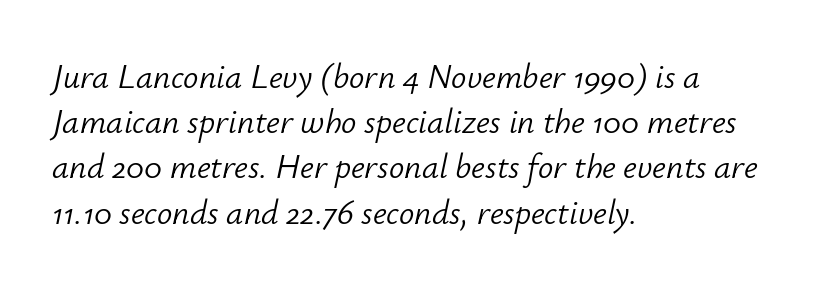
{"italic": "yes", "lean": "right", "slant_degrees": 12, "bold": "no", "weight": "light", "width": "normal", "stroke_contrast": "low", "x_height": "small", "monospaced": "no", "underline": "no", "align": "left", "line_spacing": "normal", "line_spacing_ratio": 1.33, "letter_spacing": "normal", "letter_spacing_em": 0.0, "glyph_px": 34}
